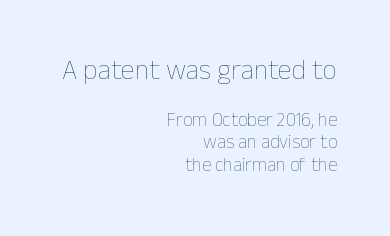
Q: Is the text bold? A: No.
Q: Is the text italic (slanted)? A: No, it is upright.
Q: Is the text underlined? A: No.
Q: How is the paragraph aligned? A: Right-aligned.
Q: Is the spacing between letters normal or unusually wide? A: Normal.
Q: Which block of text is set in a larger size, the first (top) or the second (bottom)? A: The first (top) one.
Q: Width (condensed, normal, or wide)? A: Normal.
Q: Stroke contrast? A: Low.
Q: x-height? A: Medium.
Q: Monospaced? A: No.
